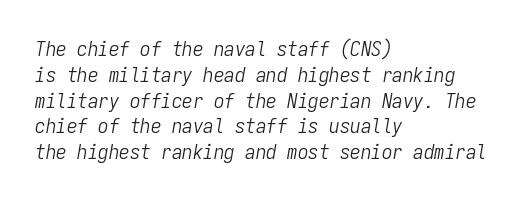
Q: Is the text bold? A: No.
Q: Is the text italic (slanted)? A: Yes, it leans right by about 9 degrees.
Q: Is the text underlined? A: No.
Q: How is the paragraph aligned? A: Left-aligned.
Q: Is the spacing between letters normal or unusually wide? A: Normal.
